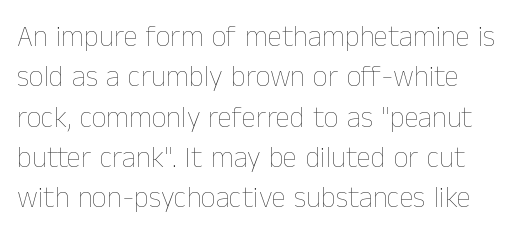
Each stroke keeps to a modest, everyday thickness or less. The passage shown stacks its lines at a standard gap. Honestly, the letter spacing is just normal — you wouldn't notice it. This is roman type, the default non-slanted kind. Check under the words: just untouched page.
